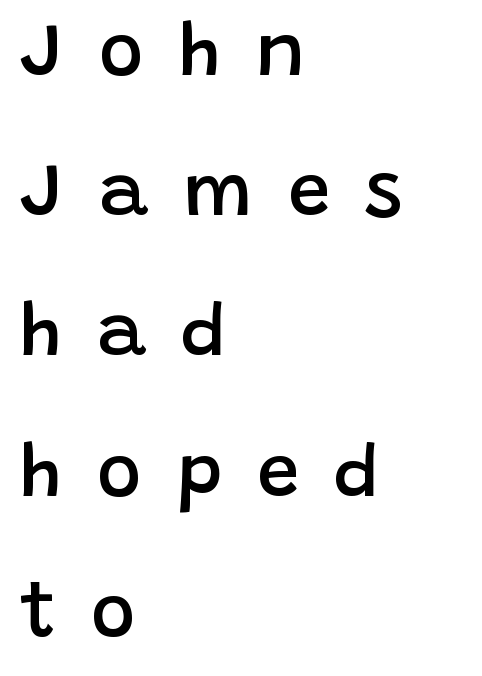
{"serif": "no", "italic": "no", "bold": "semi", "weight": "semibold", "width": "normal", "stroke_contrast": "low", "x_height": "large", "monospaced": "no", "underline": "no", "align": "left", "line_spacing_ratio": 1.87, "letter_spacing": "wide", "letter_spacing_em": 0.47, "glyph_px": 75}
